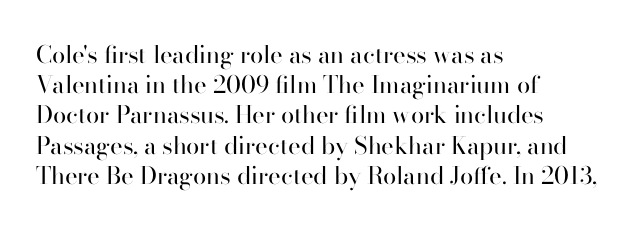
The weight would be labelled regular, book, light, or lighter still. Every stem runs plumb, perpendicular to the baseline. Descender tails drop into unmarked territory. One glance says typical: line gaps are just what's usual.
